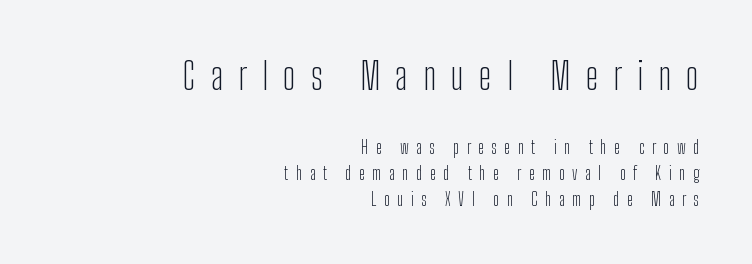
{"serif": "no", "italic": "no", "bold": "no", "weight": "light", "width": "condensed", "stroke_contrast": "low", "x_height": "medium", "monospaced": "no", "underline": "no", "align": "right", "line_spacing": "normal", "line_spacing_ratio": 1.45, "letter_spacing": "wide", "letter_spacing_em": 0.41, "larger_block": "first", "size_ratio": 2.06, "glyph_px": 37}
